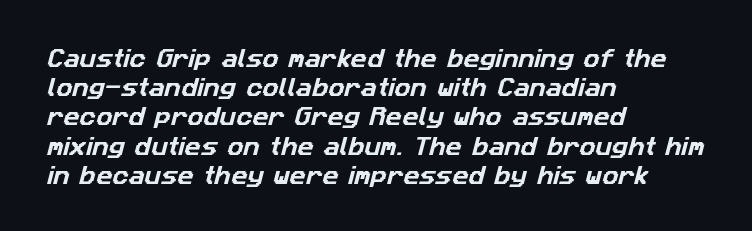
The image shows 20 px text type; set left-aligned, normal line spacing (1.46x), normal letter spacing, not underlined.
